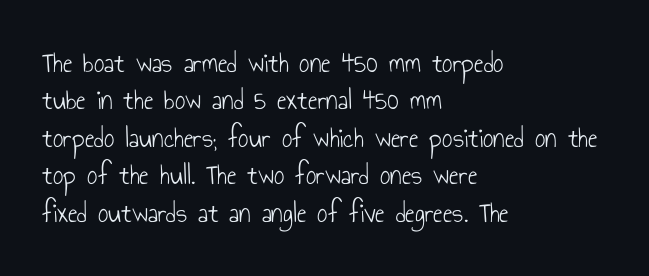
The image shows 29 px light, condensed sans-serif type, upright; set left-aligned, normal line spacing (1.29x), normal letter spacing, not underlined; low stroke contrast and a small x-height.
